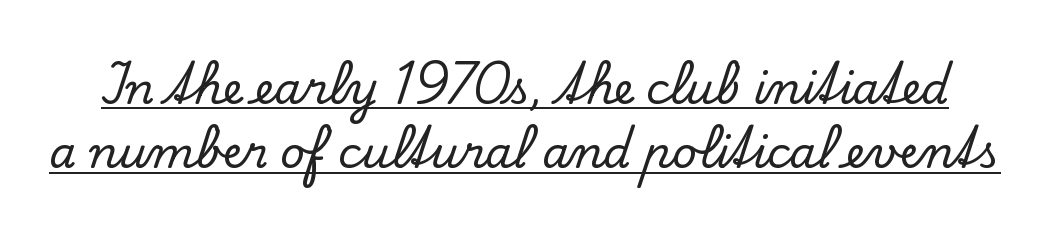
{"serif": "yes", "width": "normal", "stroke_contrast": "low", "x_height": "small", "monospaced": "no", "underline": "yes", "line_spacing": "normal", "line_spacing_ratio": 1.5, "letter_spacing": "normal", "letter_spacing_em": 0.0, "glyph_px": 43}
